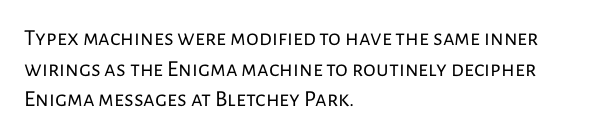
Q: Is the text bold? A: No.
Q: Is the text italic (slanted)? A: No, it is upright.
Q: Is the text underlined? A: No.
Q: How is the paragraph aligned? A: Left-aligned.
Q: Is the spacing between letters normal or unusually wide? A: Normal.
Q: Is the spacing between lines tight, normal or loose? A: Normal.
